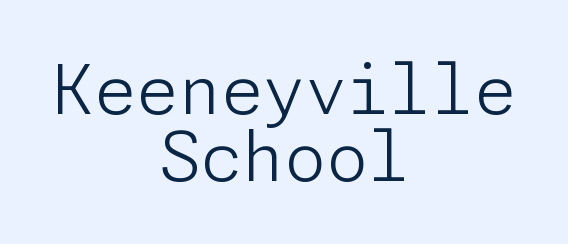
The image shows 68 px light sans-serif type, upright; set centered, tight line spacing (0.98x), normal letter spacing, not underlined; low stroke contrast and a medium x-height.
